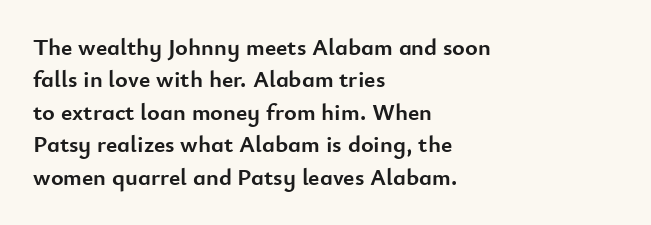
The image shows 24 px bold type, upright; set left-aligned, normal line spacing (1.35x), normal letter spacing, not underlined.
